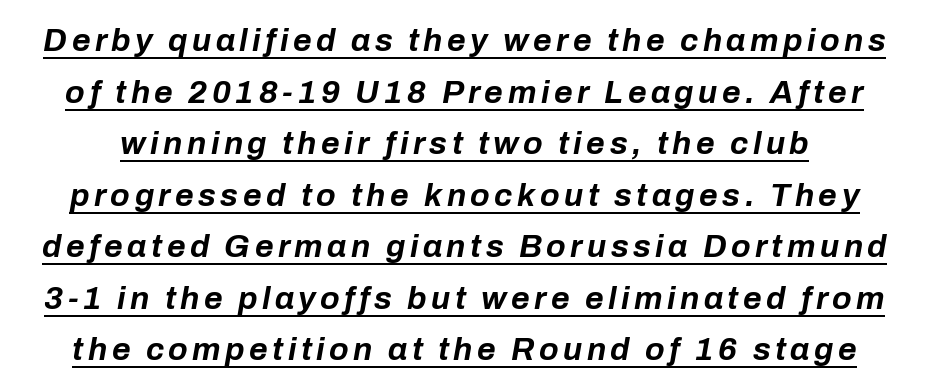
The image shows 32 px bold type, italic (leaning right); set normal line spacing (1.61x), underlined; low stroke contrast and a medium x-height.
